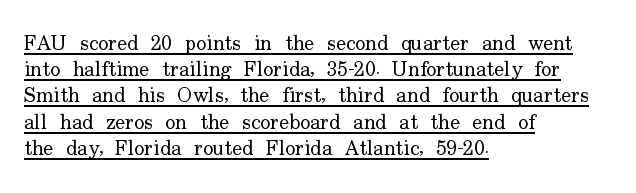
The image shows 21 px text type, upright; set left-aligned, normal line spacing (1.25x), normal letter spacing, underlined.
